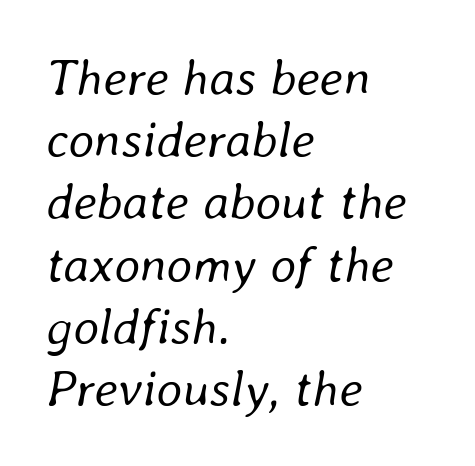
Q: Is the text bold? A: No.
Q: Is the text italic (slanted)? A: Yes, it leans right by about 8 degrees.
Q: Is the text underlined? A: No.
Q: How is the paragraph aligned? A: Left-aligned.
Q: Is the spacing between letters normal or unusually wide? A: Normal.
Q: Width (condensed, normal, or wide)? A: Normal.
Q: Stroke contrast? A: Low.
Q: x-height? A: Medium.
Q: Monospaced? A: No.
